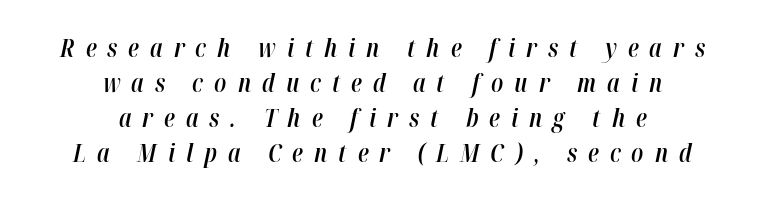
Q: Is the text bold? A: Semi-bold.
Q: Is the text italic (slanted)? A: Yes, it leans right by about 12 degrees.
Q: Is the text underlined? A: No.
Q: How is the paragraph aligned? A: Centered.
Q: Is the spacing between letters normal or unusually wide? A: Unusually wide.
Q: Is the spacing between lines tight, normal or loose? A: Normal.
